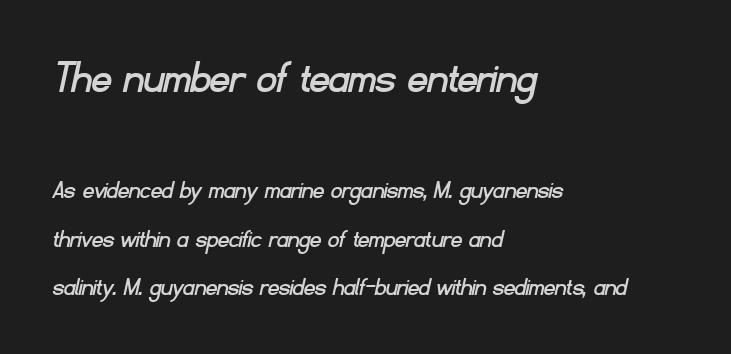
The image shows 48 px sans-serif type; set left-aligned, line spacing 1.79x, normal letter spacing, not underlined; the first (top) block is 1.78x larger; low stroke contrast and a small x-height.
